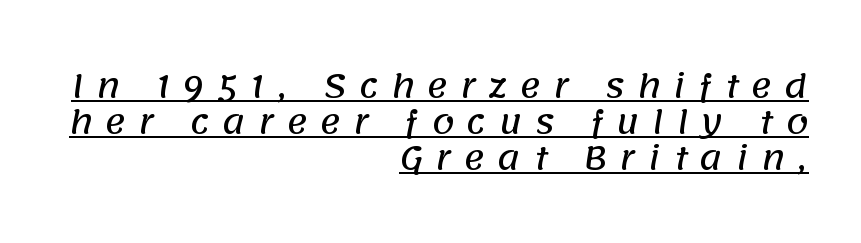
{"serif": "no", "width": "normal", "stroke_contrast": "low", "x_height": "large", "monospaced": "no", "underline": "yes", "align": "right", "line_spacing": "tight", "line_spacing_ratio": 1.12, "letter_spacing": "wide", "letter_spacing_em": 0.39, "glyph_px": 32}
